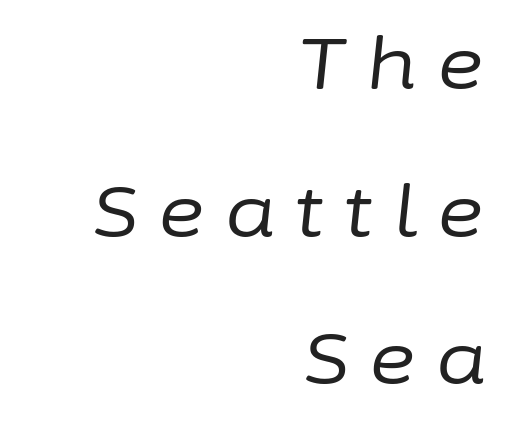
{"italic": "yes", "lean": "right", "slant_degrees": 6, "bold": "no", "weight": "regular", "width": "normal", "stroke_contrast": "low", "x_height": "medium", "monospaced": "no", "underline": "no", "align": "right", "line_spacing": "loose", "line_spacing_ratio": 2.05, "letter_spacing": "wide", "letter_spacing_em": 0.29, "glyph_px": 72}
